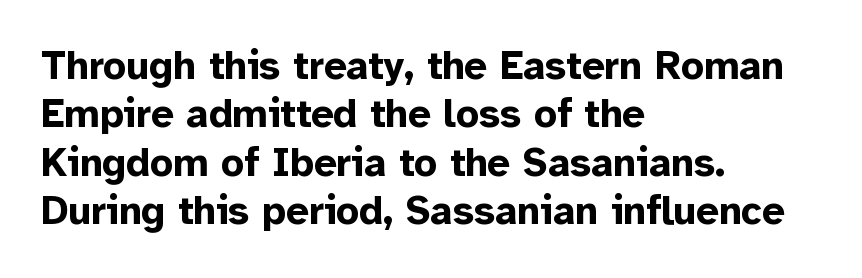
Q: Is the text bold? A: Yes.
Q: Is the text italic (slanted)? A: No, it is upright.
Q: Is the typeface a serif or a sans-serif typeface? A: Sans-serif.
Q: Is the text underlined? A: No.
Q: How is the paragraph aligned? A: Left-aligned.
Q: Is the spacing between letters normal or unusually wide? A: Normal.
Q: Width (condensed, normal, or wide)? A: Normal.
Q: Stroke contrast? A: Low.
Q: x-height? A: Medium.
Q: Monospaced? A: No.
